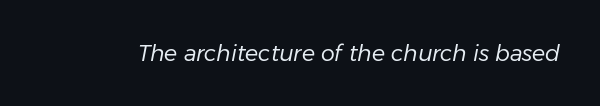
{"italic": "yes", "lean": "right", "slant_degrees": 11, "bold": "no", "underline": "no", "letter_spacing": "normal", "letter_spacing_em": 0.0, "glyph_px": 22}
